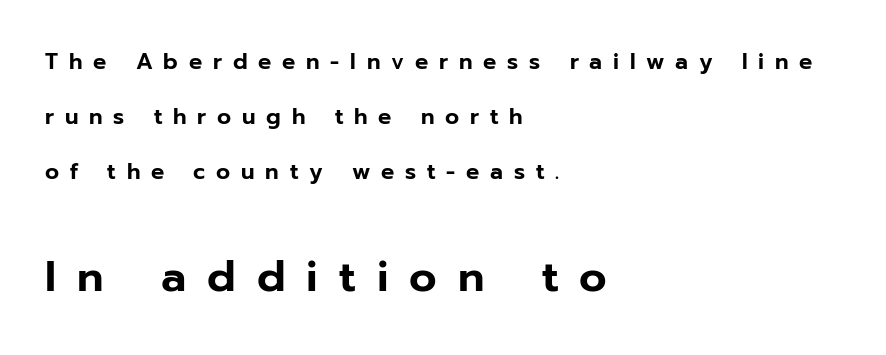
The image shows 43 px sans-serif type, upright; set left-aligned, loose line spacing (2.49x), unusually wide letter spacing (+0.49 em), not underlined; the second (bottom) block is 1.95x larger; low stroke contrast and a medium x-height.
